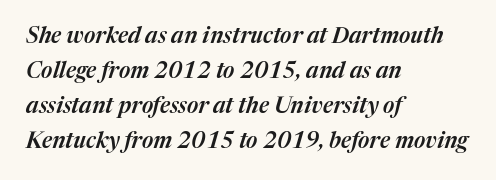
{"italic": "yes", "lean": "right", "slant_degrees": 17, "underline": "no", "align": "left", "line_spacing": "normal", "line_spacing_ratio": 1.59, "letter_spacing": "normal", "letter_spacing_em": 0.0, "glyph_px": 22}
